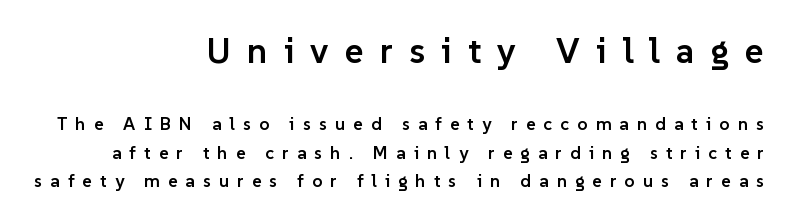
The glyphs have the mass of a demibold cut, below bold. Does the copy run flush right? Yes — the right margin is perfectly even. Underlining? Definitely not there. Looks like regular typesetting: each glyph gets only the width it needs. Substantial extra tracking has been applied to these lines. Look at the bottom of the vertical strokes: they stop flat, with no serifs.
